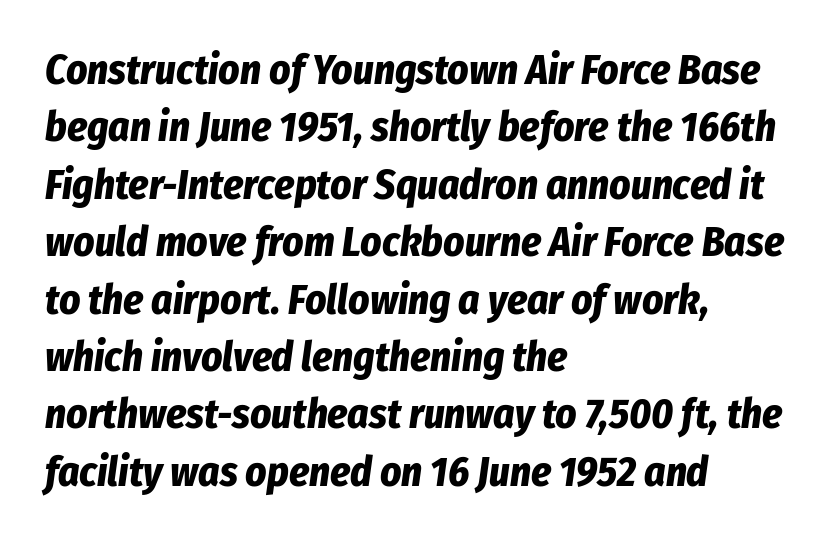
{"italic": "yes", "lean": "right", "slant_degrees": 8, "bold": "yes", "weight": "bold", "width": "condensed", "stroke_contrast": "low", "x_height": "medium", "monospaced": "no", "underline": "no", "align": "left", "line_spacing": "normal", "line_spacing_ratio": 1.4, "letter_spacing": "normal", "letter_spacing_em": 0.0, "glyph_px": 41}
